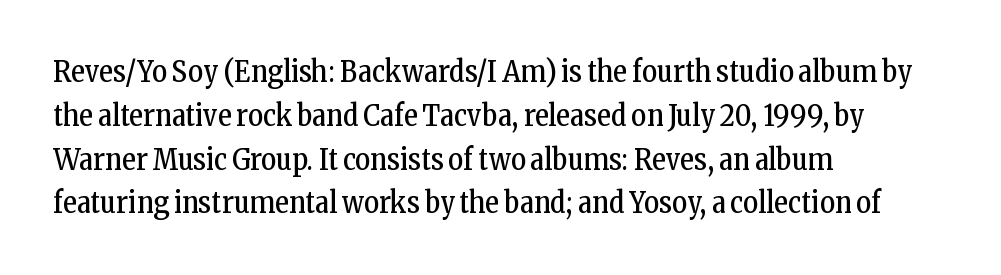
{"serif": "yes", "italic": "no", "bold": "no", "weight": "regular", "width": "condensed", "stroke_contrast": "low", "x_height": "medium", "monospaced": "no", "underline": "no", "align": "left", "line_spacing": "normal", "line_spacing_ratio": 1.51, "letter_spacing": "normal", "letter_spacing_em": 0.0, "glyph_px": 29}
